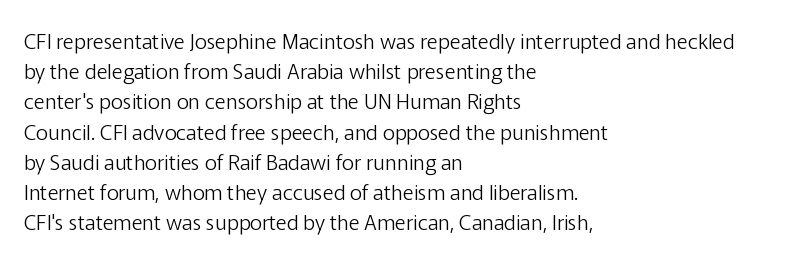
Q: Is the text bold? A: No.
Q: Is the text italic (slanted)? A: No, it is upright.
Q: Is the text underlined? A: No.
Q: How is the paragraph aligned? A: Left-aligned.
Q: Is the spacing between letters normal or unusually wide? A: Normal.
Q: Is the spacing between lines tight, normal or loose? A: Normal.
